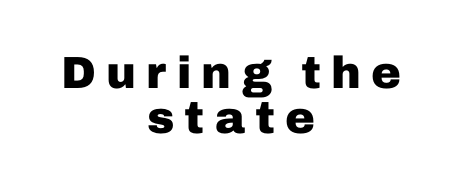
Successive baselines arrive quickly, one right under another. The text block is weighted toward neither margin, spreading evenly from the middle. Has an underline been added? It has not. Quick note: not italic, upright.
